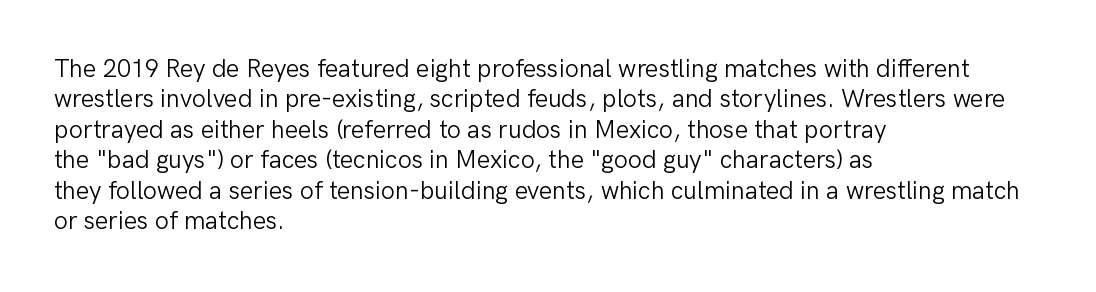
Q: Is the text bold? A: No.
Q: Is the text italic (slanted)? A: No, it is upright.
Q: Is the text underlined? A: No.
Q: How is the paragraph aligned? A: Left-aligned.
Q: Is the spacing between letters normal or unusually wide? A: Normal.
